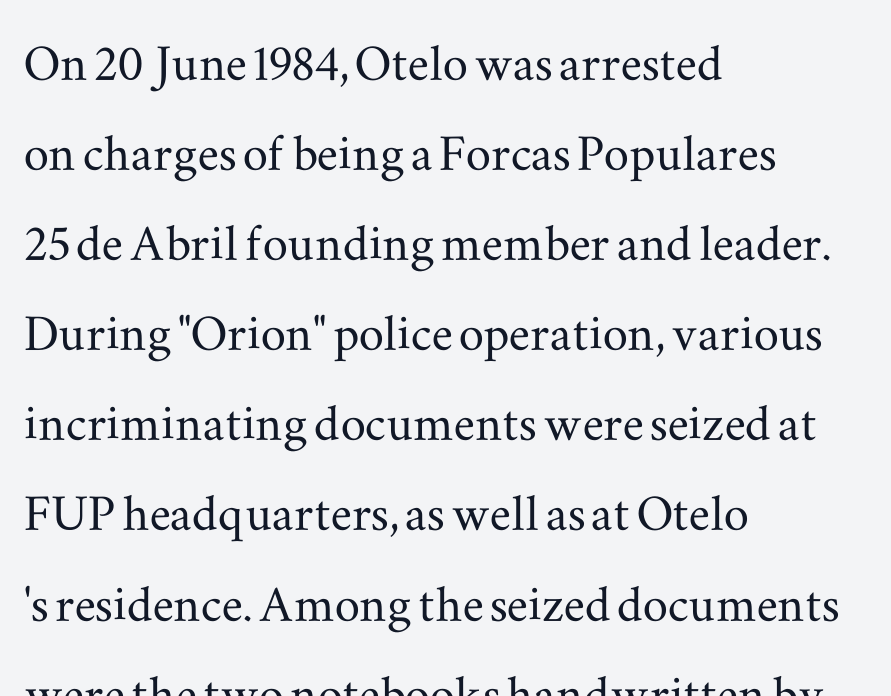
The image shows 63 px wide serif type, upright; set left-aligned, normal line spacing (1.43x), normal letter spacing, not underlined; medium stroke contrast and a small x-height.
